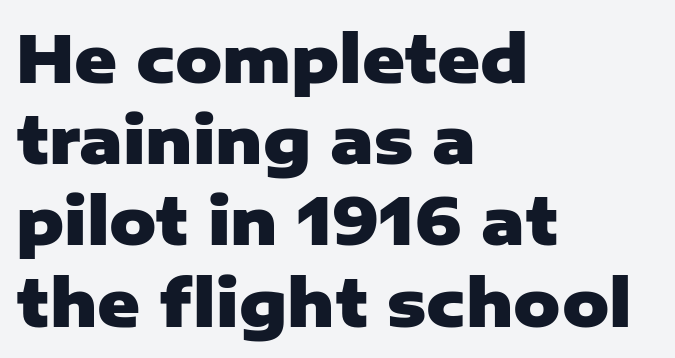
Letters rest on an invisible, unmarked baseline. This sample uses a sans-serif face. Students, this is bold: see how much ink each stroke carries. Horizontally, the lines are justified to the leading edge only.
